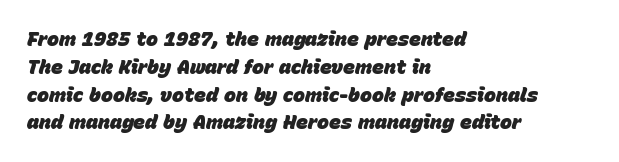
Q: Is the text bold? A: Yes.
Q: Is the text italic (slanted)? A: Yes, it leans right by about 15 degrees.
Q: Is the text underlined? A: No.
Q: How is the paragraph aligned? A: Left-aligned.
Q: Is the spacing between letters normal or unusually wide? A: Normal.
Q: Is the spacing between lines tight, normal or loose? A: Normal.
